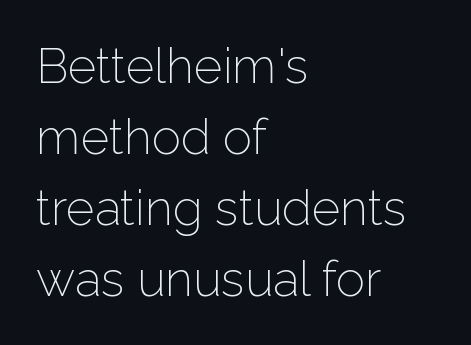
Nobody touched the tracking dial on this one. A clean baseline with only descenders dipping below it. A light-to-regular cut is what we see here. The specimen reads as upright at a glance. Think of a printed novel: that variable character pitch is what you see here.
